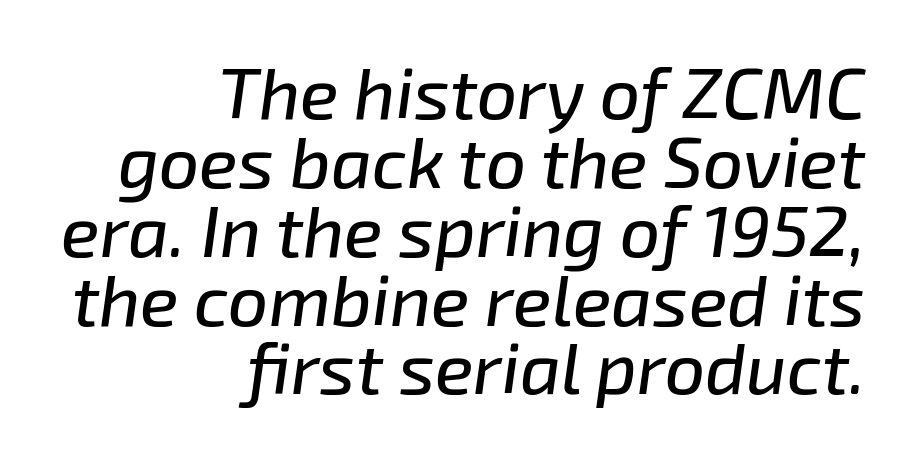
Q: Is the text italic (slanted)? A: Yes, it leans right by about 8 degrees.
Q: Is the text underlined? A: No.
Q: How is the paragraph aligned? A: Right-aligned.
Q: Is the spacing between letters normal or unusually wide? A: Normal.
Q: Is the spacing between lines tight, normal or loose? A: Tight.
Q: Width (condensed, normal, or wide)? A: Normal.
Q: Stroke contrast? A: Low.
Q: x-height? A: Medium.
Q: Monospaced? A: No.
